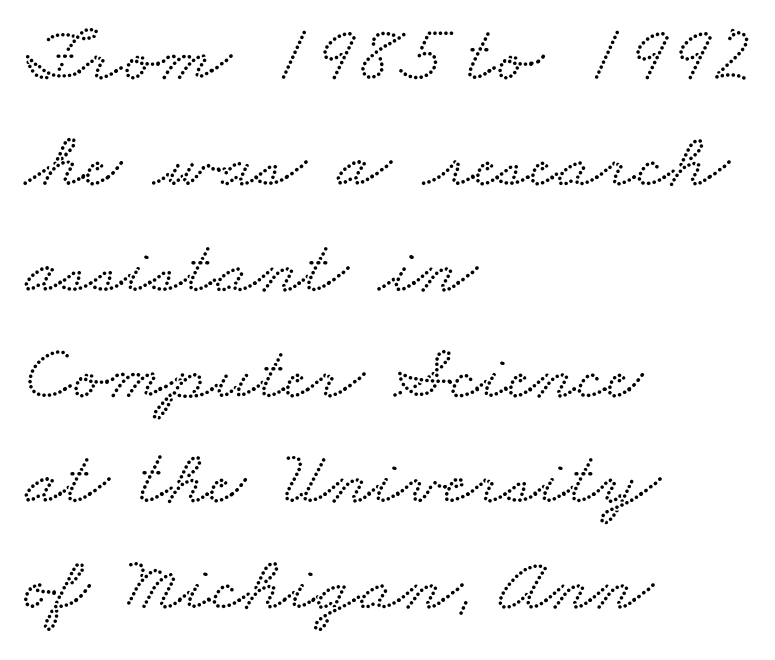
Q: Is the typeface a serif or a sans-serif typeface? A: Serif.
Q: Is the text underlined? A: No.
Q: How is the paragraph aligned? A: Left-aligned.
Q: Is the spacing between letters normal or unusually wide? A: Normal.
Q: Is the spacing between lines tight, normal or loose? A: Normal.
Q: Width (condensed, normal, or wide)? A: Wide.
Q: Stroke contrast? A: Low.
Q: x-height? A: Small.
Q: Monospaced? A: No.
